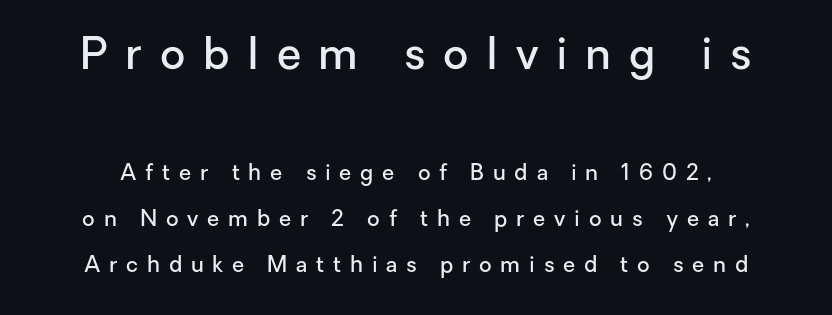
The image shows 44 px semibold sans-serif type, upright; set loose line spacing (2.09x), unusually wide letter spacing (+0.4 em), not underlined; the first (top) block is 2.0x larger; low stroke contrast and a medium x-height.
